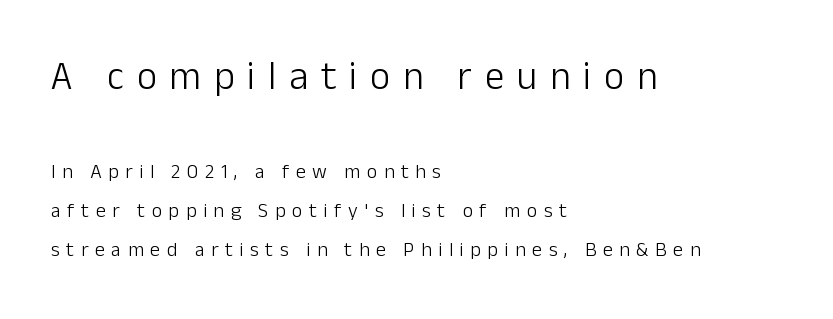
The image shows 39 px light sans-serif type, upright; set left-aligned, loose line spacing (1.95x), unusually wide letter spacing (+0.33 em), not underlined; the first (top) block is 1.95x larger; low stroke contrast and a medium x-height.
